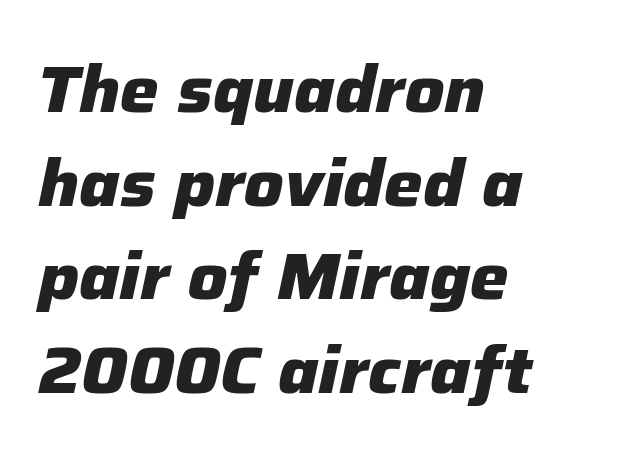
Q: Is the text bold? A: Yes.
Q: Is the text italic (slanted)? A: Yes, it leans right by about 12 degrees.
Q: Is the text underlined? A: No.
Q: How is the paragraph aligned? A: Left-aligned.
Q: Is the spacing between letters normal or unusually wide? A: Normal.
Q: Is the spacing between lines tight, normal or loose? A: Normal.
Q: Width (condensed, normal, or wide)? A: Normal.
Q: Stroke contrast? A: Low.
Q: x-height? A: Medium.
Q: Monospaced? A: No.
